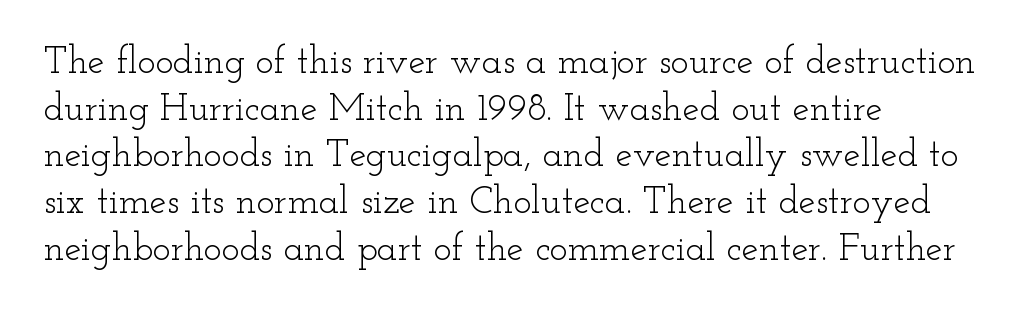
The image shows 38 px light, wide serif type, upright; set left-aligned, line spacing 1.23x, normal letter spacing, not underlined; low stroke contrast and a small x-height.
